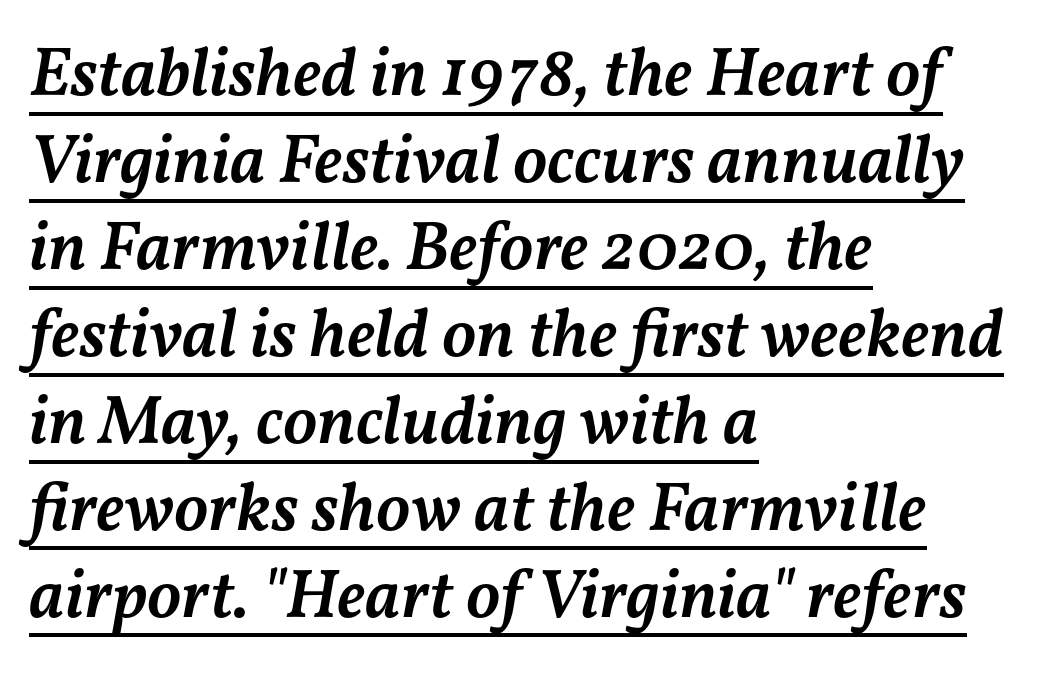
The horizontal fit of the characters is conventional and even. Quick note: italic. Quick note: interline space is typical. Which margin do the lines hug? The left one — the right edge is uneven. Decoration check: the copy is underlined.
